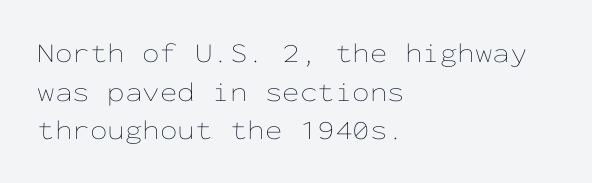
Italic: no, the glyphs are upright roman. Reading down the column, the eye jumps a familiar distance to each next line. A classic flush-left, rag-right setting is used for this passage. Glance below the letters and you will spot only blank space. The passage shown has conventional tracking throughout.
